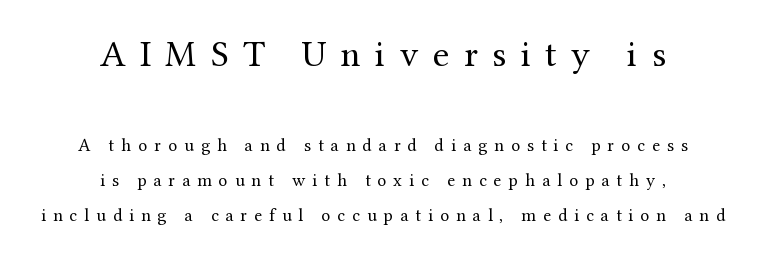
Vertical strokes here are truly vertical. Plain, unruled lines of type. Larger block? The one above; the one below is distinctly smaller. Notice the wide empty band between every row — that's loose leading. Letter spacing: wide. Heaviness? Minimal to ordinary, like unemphasized prose.
